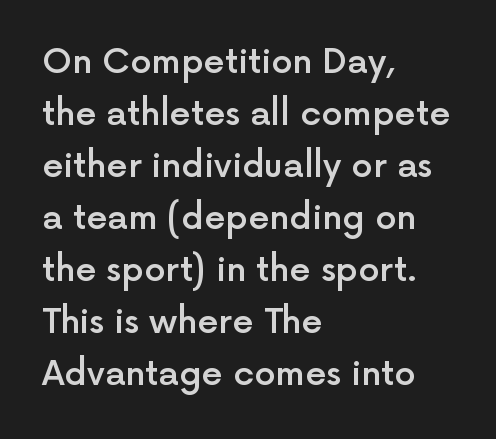
Horizontal bands of white between lines are of average thickness. Weight check: semibold — heavier than regular, not quite bold. A bare baseline throughout the passage. Character widths vary here, with narrow letters taking less room than wide ones. The lettering stays uniformly vertical, giving the passage a roman look. Regarding serifs, this sample does without them.
